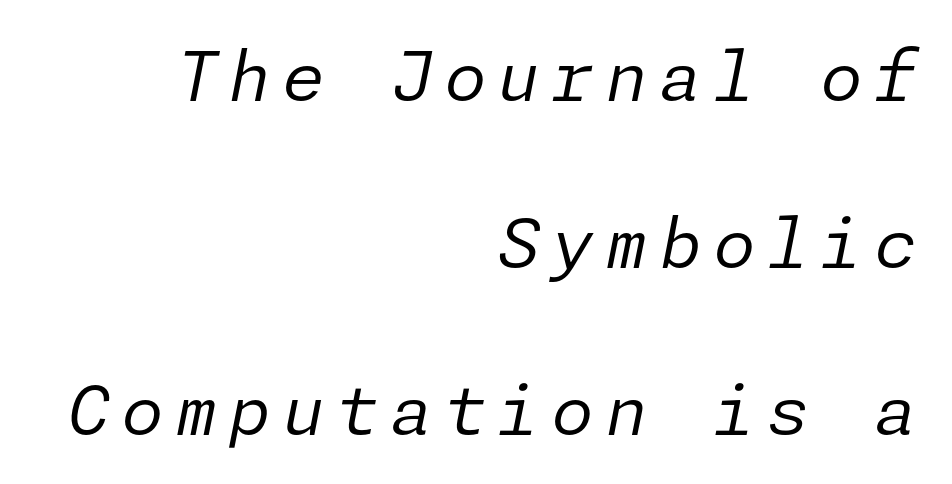
The image shows 69 px regular-weight type, italic (leaning right); set right-aligned, loose line spacing (2.42x), not underlined; low stroke contrast and a medium x-height.
